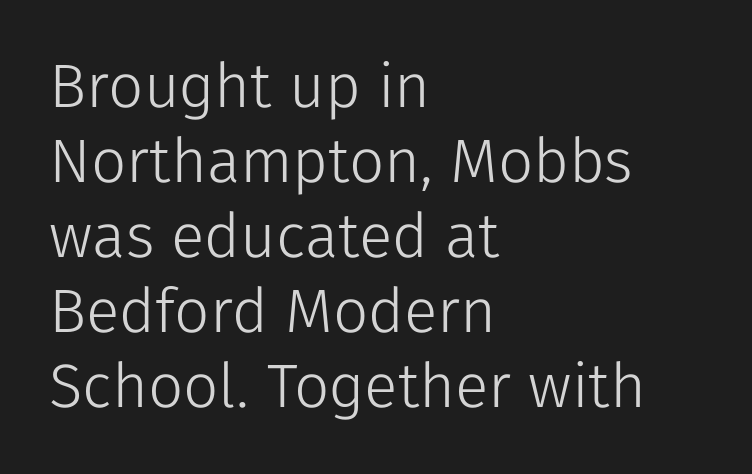
Q: Is the text bold? A: No.
Q: Is the text italic (slanted)? A: No, it is upright.
Q: Is the typeface a serif or a sans-serif typeface? A: Sans-serif.
Q: Is the text underlined? A: No.
Q: How is the paragraph aligned? A: Left-aligned.
Q: Is the spacing between letters normal or unusually wide? A: Normal.
Q: Width (condensed, normal, or wide)? A: Normal.
Q: Stroke contrast? A: Low.
Q: x-height? A: Medium.
Q: Monospaced? A: No.
